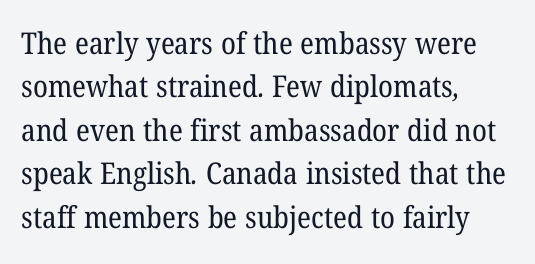
{"serif": "yes", "bold": "no", "weight": "regular", "width": "normal", "stroke_contrast": "low", "x_height": "medium", "monospaced": "no", "underline": "no", "align": "left", "line_spacing": "normal", "line_spacing_ratio": 1.45, "letter_spacing": "normal", "letter_spacing_em": 0.0, "glyph_px": 30}
